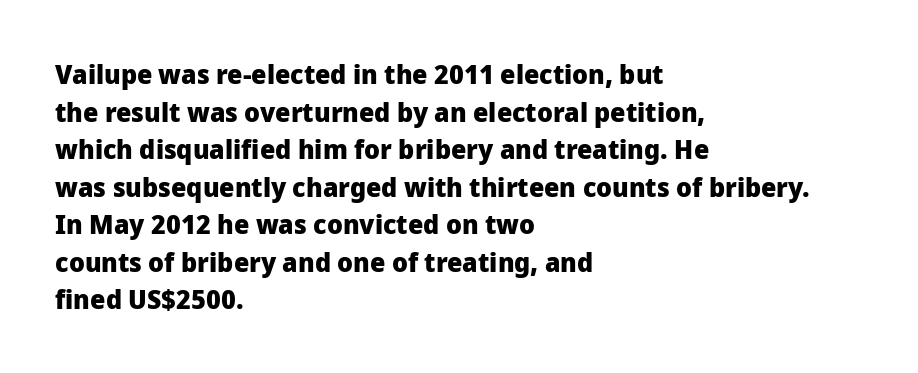
{"italic": "no", "bold": "yes", "underline": "no", "align": "left", "line_spacing": "normal", "line_spacing_ratio": 1.39, "letter_spacing": "normal", "letter_spacing_em": 0.0, "glyph_px": 27}
